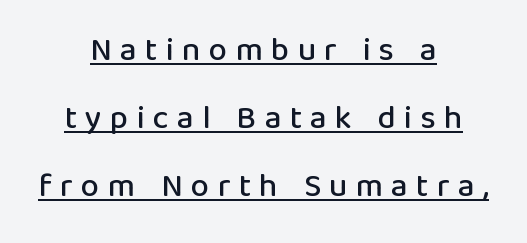
Q: Is the text italic (slanted)? A: No, it is upright.
Q: Is the typeface a serif or a sans-serif typeface? A: Sans-serif.
Q: Is the text underlined? A: Yes.
Q: How is the paragraph aligned? A: Centered.
Q: Is the spacing between letters normal or unusually wide? A: Unusually wide.
Q: Is the spacing between lines tight, normal or loose? A: Loose.
Q: Width (condensed, normal, or wide)? A: Normal.
Q: Stroke contrast? A: Low.
Q: x-height? A: Medium.
Q: Monospaced? A: No.
